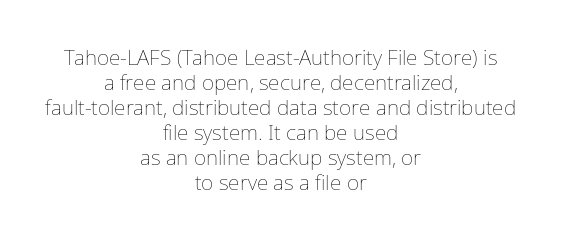
The image shows 21 px text type, upright; set centered, line spacing 1.19x, normal letter spacing, not underlined.
